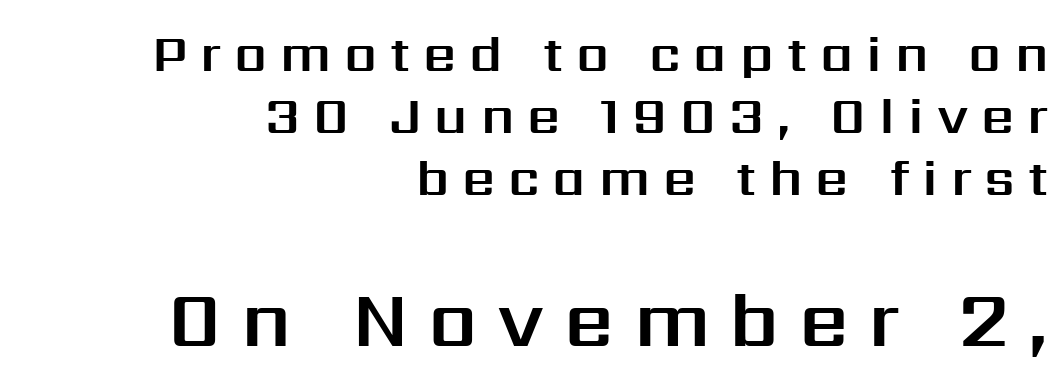
The image shows 78 px sans-serif type, upright; set right-aligned, line spacing 1.19x, unusually wide letter spacing (+0.25 em), not underlined; the second (bottom) block is 1.5x larger; medium stroke contrast and a medium x-height.
